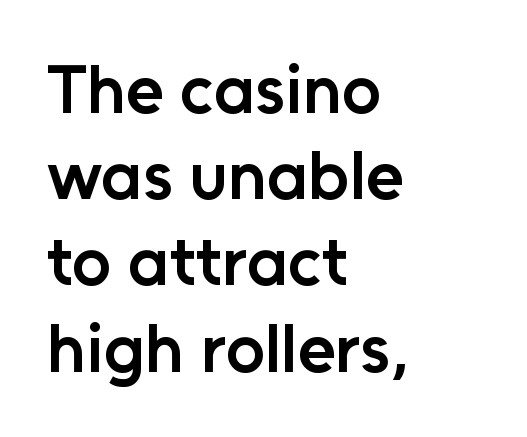
Q: Is the text bold? A: Semi-bold.
Q: Is the text italic (slanted)? A: No, it is upright.
Q: Is the typeface a serif or a sans-serif typeface? A: Sans-serif.
Q: Is the text underlined? A: No.
Q: How is the paragraph aligned? A: Left-aligned.
Q: Is the spacing between letters normal or unusually wide? A: Normal.
Q: Is the spacing between lines tight, normal or loose? A: Normal.
Q: Width (condensed, normal, or wide)? A: Normal.
Q: Stroke contrast? A: Low.
Q: x-height? A: Medium.
Q: Monospaced? A: No.
